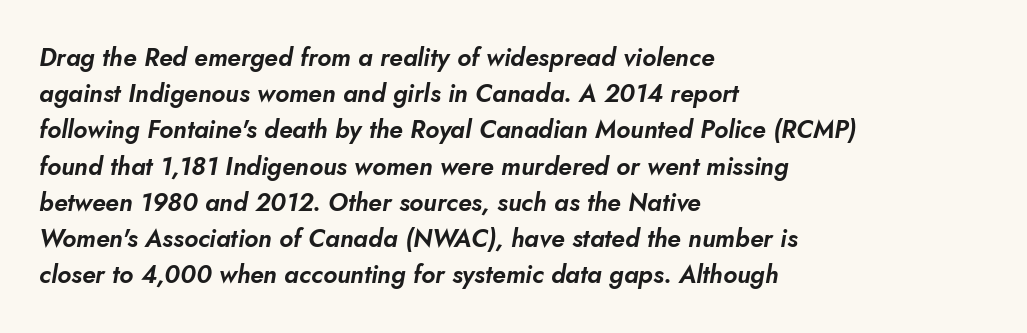
The image shows 25 px text type, italic (leaning right); set left-aligned, normal line spacing (1.45x), normal letter spacing, not underlined.
